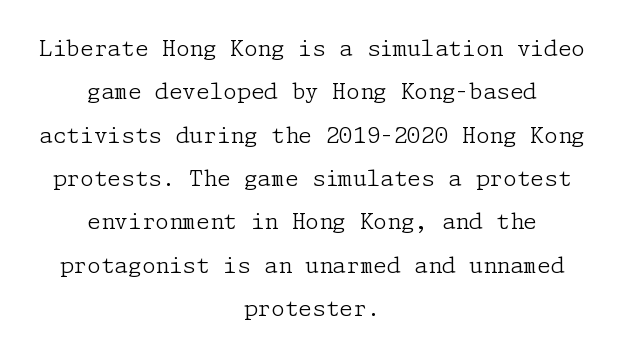
Q: Is the text bold? A: No.
Q: Is the text italic (slanted)? A: No, it is upright.
Q: Is the text underlined? A: No.
Q: How is the paragraph aligned? A: Centered.
Q: Is the spacing between letters normal or unusually wide? A: Normal.
Q: Is the spacing between lines tight, normal or loose? A: Loose.
